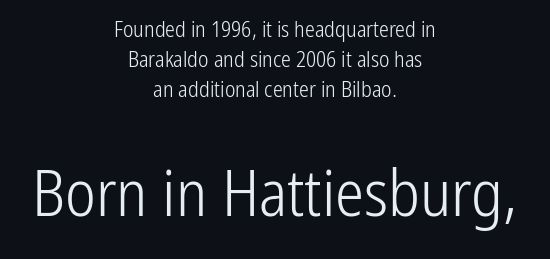
Q: Is the text bold? A: No.
Q: Is the text italic (slanted)? A: No, it is upright.
Q: Is the typeface a serif or a sans-serif typeface? A: Sans-serif.
Q: Is the text underlined? A: No.
Q: How is the paragraph aligned? A: Centered.
Q: Is the spacing between letters normal or unusually wide? A: Normal.
Q: Is the spacing between lines tight, normal or loose? A: Normal.
Q: Which block of text is set in a larger size, the first (top) or the second (bottom)? A: The second (bottom) one.
Q: Width (condensed, normal, or wide)? A: Condensed.
Q: Stroke contrast? A: Low.
Q: x-height? A: Medium.
Q: Monospaced? A: No.
